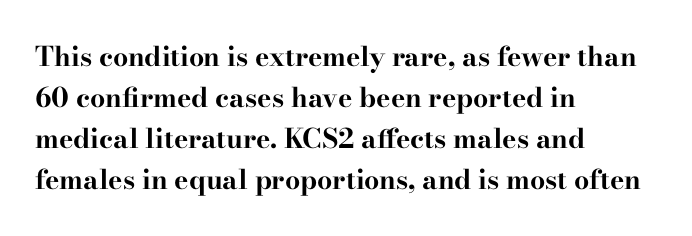
{"italic": "no", "bold": "yes", "underline": "no", "align": "left", "line_spacing": "normal", "line_spacing_ratio": 1.52, "letter_spacing": "normal", "letter_spacing_em": 0.0, "glyph_px": 27}
